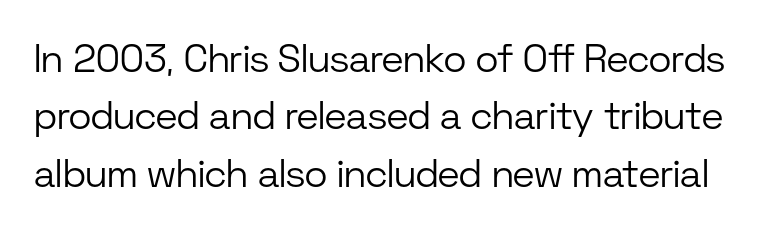
{"serif": "no", "italic": "no", "bold": "no", "weight": "light", "width": "normal", "stroke_contrast": "low", "x_height": "medium", "monospaced": "no", "underline": "no", "line_spacing": "normal", "line_spacing_ratio": 1.47, "letter_spacing": "normal", "letter_spacing_em": 0.0, "glyph_px": 39}
